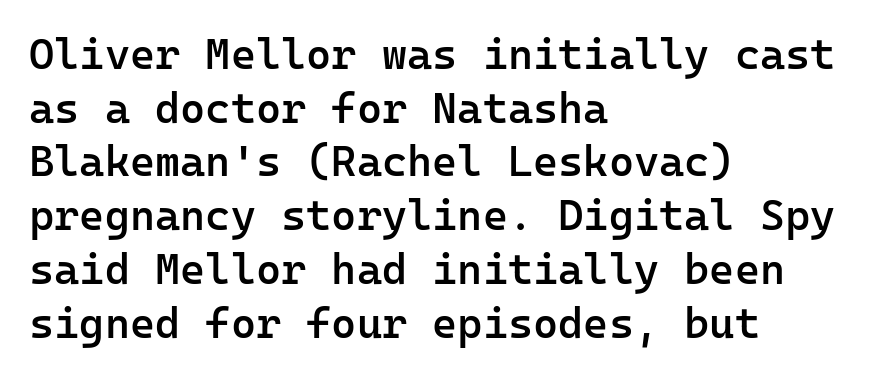
Q: Is the text bold? A: Semi-bold.
Q: Is the text italic (slanted)? A: No, it is upright.
Q: Is the typeface a serif or a sans-serif typeface? A: Sans-serif.
Q: Is the text underlined? A: No.
Q: How is the paragraph aligned? A: Left-aligned.
Q: Is the spacing between letters normal or unusually wide? A: Normal.
Q: Is the spacing between lines tight, normal or loose? A: Normal.
Q: Width (condensed, normal, or wide)? A: Normal.
Q: Stroke contrast? A: Low.
Q: x-height? A: Medium.
Q: Monospaced? A: Yes.
